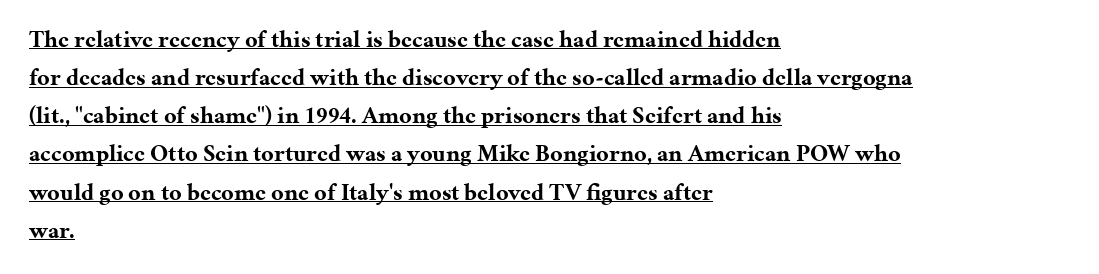
The image shows 24 px bold type, upright; set left-aligned, normal line spacing (1.59x), normal letter spacing, underlined.
